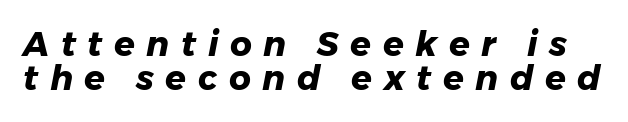
The rendering inserts visible extra space after every character. The passage shown is emphatically bold. If you drew a line through each stem, it would be angled. The strip under each line holds only bare page. What's the leading like? Squeezed, with rows nearly overlapping.
